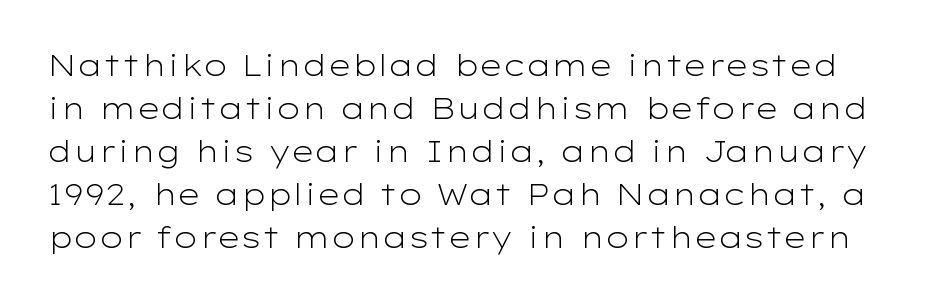
The image shows 29 px light, wide sans-serif type, upright; set normal line spacing (1.48x), normal letter spacing, not underlined; low stroke contrast and a medium x-height.
